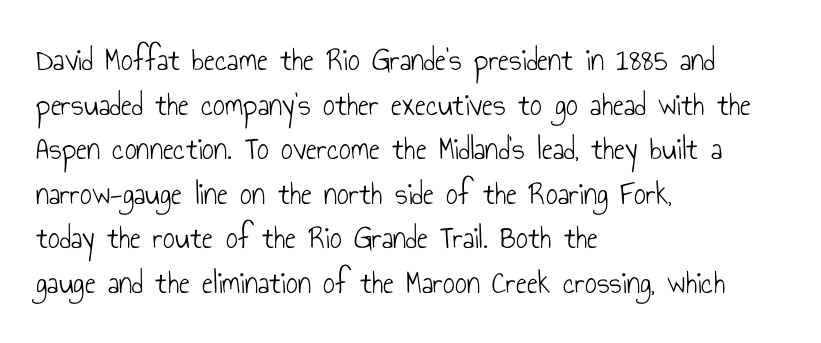
The image shows 33 px light, condensed sans-serif type, upright; set left-aligned, normal line spacing (1.35x), normal letter spacing, not underlined; low stroke contrast and a small x-height.
